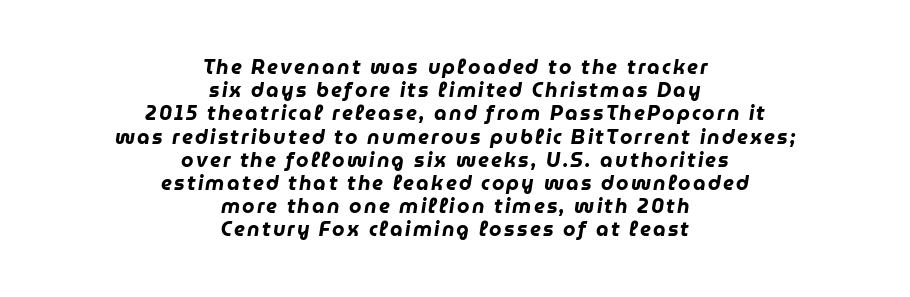
Q: Is the text bold? A: Yes.
Q: Is the text italic (slanted)? A: Yes, it leans right by about 9 degrees.
Q: Is the text underlined? A: No.
Q: How is the paragraph aligned? A: Centered.
